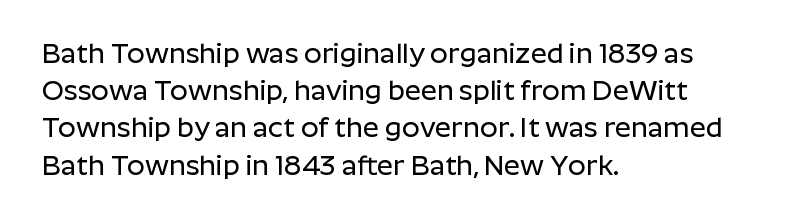
The image shows 28 px sans-serif type, upright; set left-aligned, normal line spacing (1.33x), normal letter spacing, not underlined; low stroke contrast and a medium x-height.
